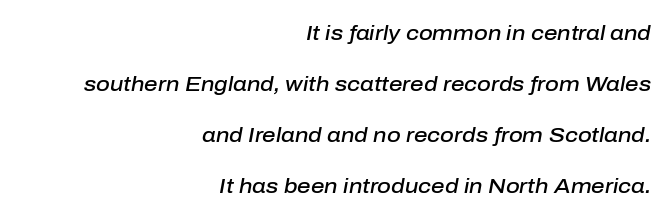
This rendering uses right alignment, leaving the left contour irregular. In terms of leading, this rendering errs on the spacious side. A typesetter would mark this as italic. Compared with an ordinary text face, these strokes are moderately heavier — a semibold.
